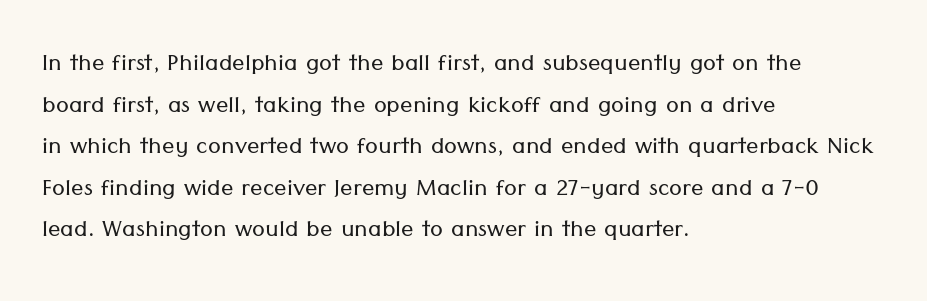
Q: Is the text bold? A: No.
Q: Is the text italic (slanted)? A: No, it is upright.
Q: Is the typeface a serif or a sans-serif typeface? A: Sans-serif.
Q: Is the text underlined? A: No.
Q: How is the paragraph aligned? A: Left-aligned.
Q: Is the spacing between letters normal or unusually wide? A: Normal.
Q: Is the spacing between lines tight, normal or loose? A: Normal.
Q: Width (condensed, normal, or wide)? A: Normal.
Q: Stroke contrast? A: Low.
Q: x-height? A: Medium.
Q: Monospaced? A: No.
